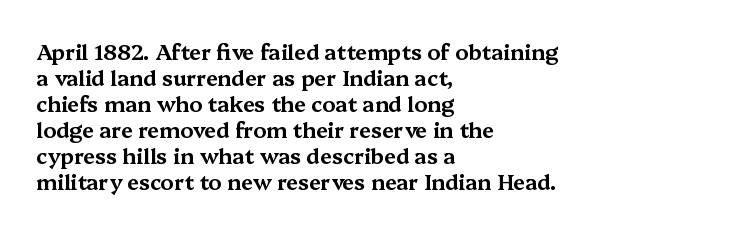
The image shows 21 px text type, upright; set left-aligned, line spacing 1.24x, normal letter spacing, not underlined.
